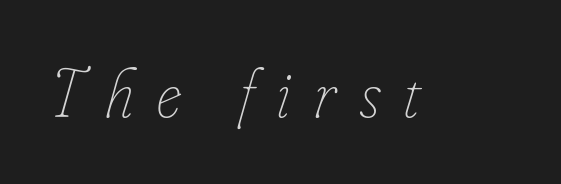
This sample uses expanded letter spacing, leaving extra air between glyphs. Observe the lean: these are italic letterforms. Vertical stems look standard width or narrower in stroke. A bare baseline throughout the passage.
